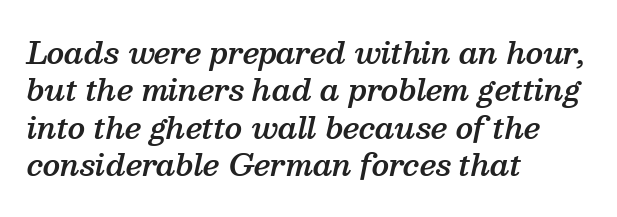
The image shows 29 px semibold serif type, italic (leaning right); set left-aligned, normal line spacing (1.29x), normal letter spacing, not underlined; medium stroke contrast and a medium x-height.
